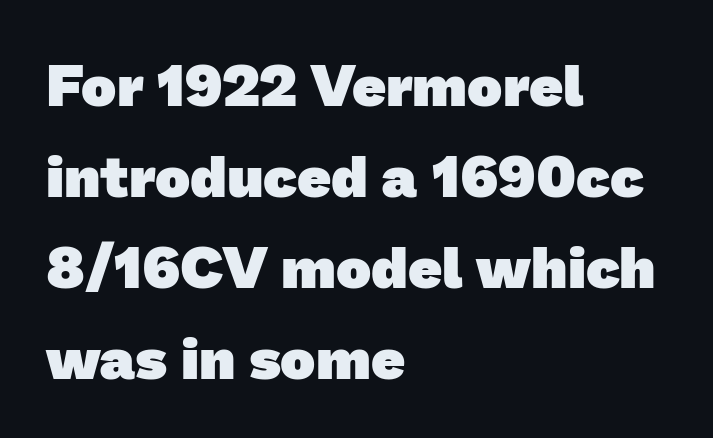
This rendering features lettering with no underline. Which margin do the lines hug? The left one — the right edge is uneven. Note the varied advance widths — an 'i' is clearly narrower than an 'm'. Rows of type keep a routine distance in the vertical direction.
